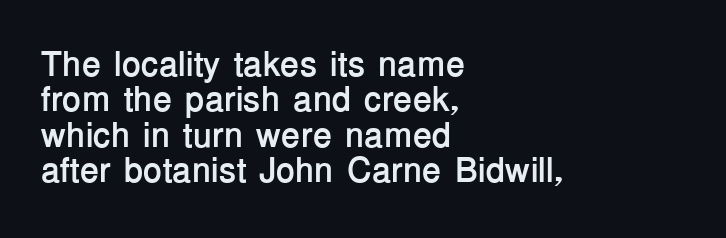
Designer's note — italics off, roman on. Unmarked baselines from the first word to the last. The rag falls on the right side of this text block. Is this a fixed-width face? No — the glyphs have proportional, varying widths. Rows of type sit shoulder to shoulder in the vertical direction.
